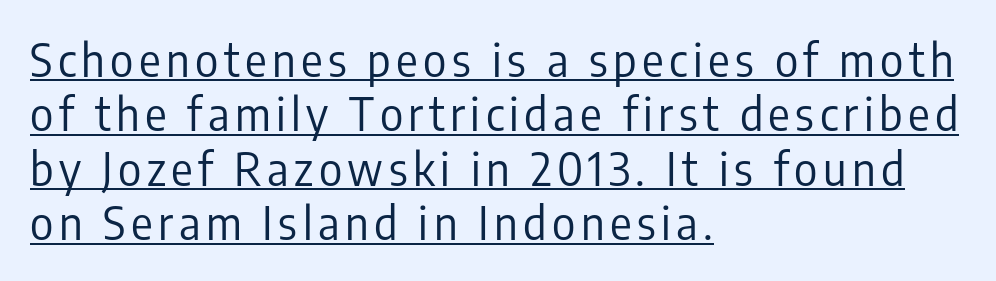
The image shows 45 px regular-weight, condensed sans-serif type, upright; set left-aligned, line spacing 1.21x, underlined; low stroke contrast and a medium x-height.
